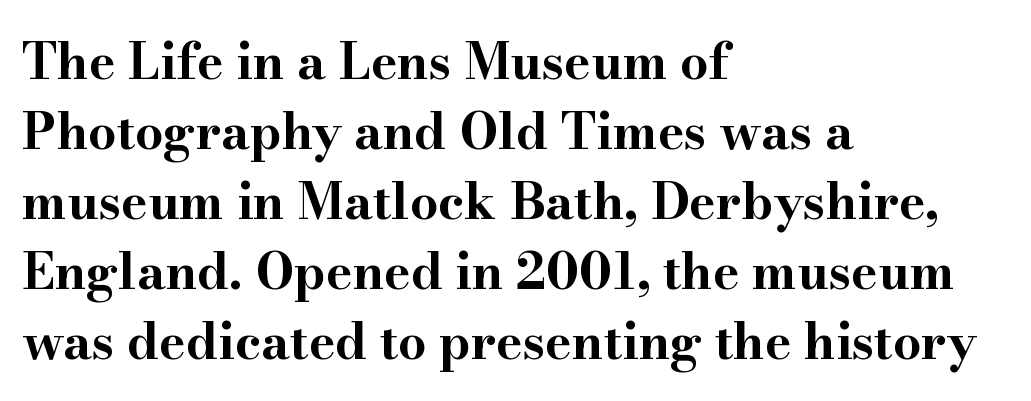
In terms of leading, this rendering sits right in the middle. Inter-character spacing is left at the font's built-in metrics. The strip under each line holds only bare page. Are there feet on the stems? There are — it's a serif. The passage shown is typed in a proportional face where columns would drift. In CSS terms this would be text-align: left.
